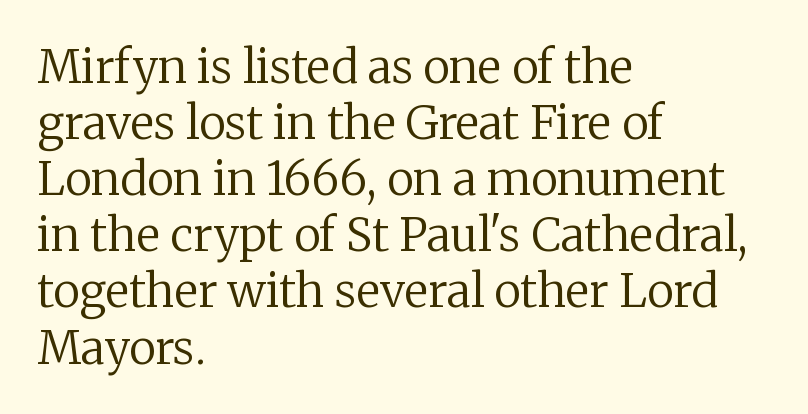
{"serif": "yes", "italic": "no", "bold": "no", "weight": "regular", "width": "normal", "stroke_contrast": "low", "x_height": "medium", "monospaced": "no", "underline": "no", "align": "left", "line_spacing_ratio": 1.22, "letter_spacing": "normal", "letter_spacing_em": 0.0, "glyph_px": 46}
